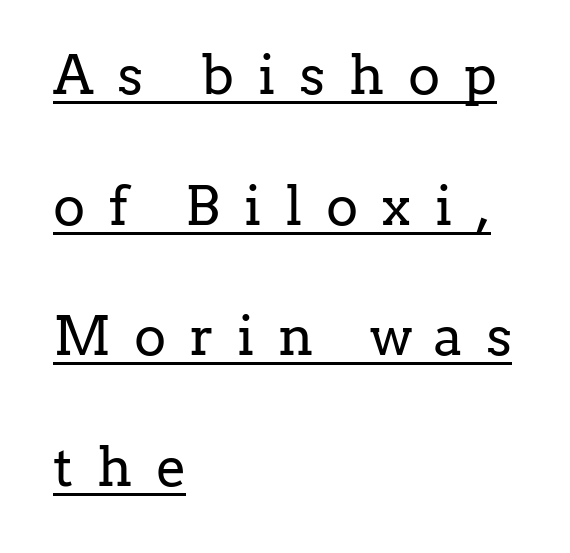
The passage shown is typed in a proportional face where columns would drift. The lines in this sample share a left origin and differ only in where they stop. The font sits on the lighter half of the weight spectrum, regular included. Old-style or modern, the face here clearly has serifs. The face used here is rendered with a markedly widened letterfit. Somebody hit Ctrl+U on this one — the words are underlined.
